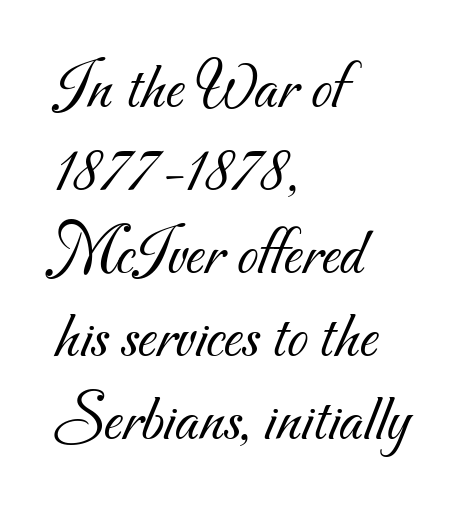
Q: Is the text bold? A: No.
Q: Is the typeface a serif or a sans-serif typeface? A: Sans-serif.
Q: Is the text underlined? A: No.
Q: How is the paragraph aligned? A: Left-aligned.
Q: Is the spacing between letters normal or unusually wide? A: Normal.
Q: Width (condensed, normal, or wide)? A: Normal.
Q: Stroke contrast? A: Medium.
Q: x-height? A: Small.
Q: Monospaced? A: No.
